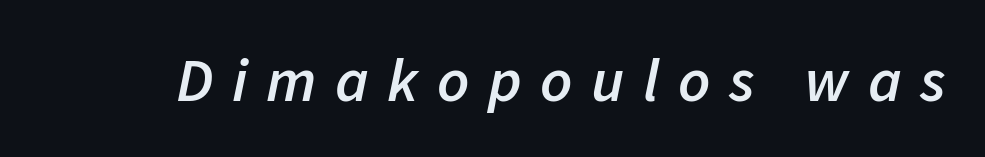
{"italic": "yes", "lean": "right", "slant_degrees": 11, "bold": "semi", "weight": "semibold", "width": "normal", "stroke_contrast": "low", "x_height": "medium", "monospaced": "no", "underline": "no", "letter_spacing": "wide", "letter_spacing_em": 0.3, "glyph_px": 62}
